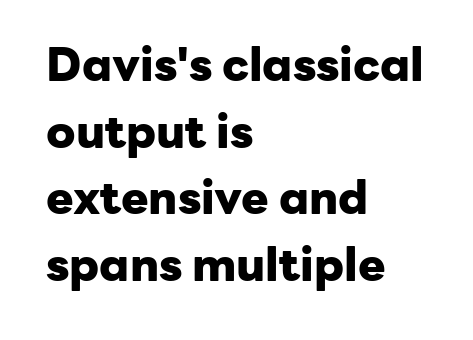
The image shows 46 px heavy sans-serif type, upright; set left-aligned, normal line spacing (1.45x), normal letter spacing, not underlined; low stroke contrast and a medium x-height.
